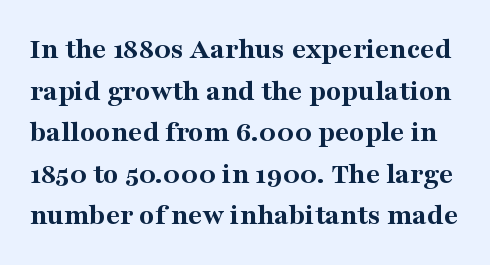
The image shows 31 px bold serif type, upright; set normal line spacing (1.34x), normal letter spacing, not underlined; medium stroke contrast and a medium x-height.
